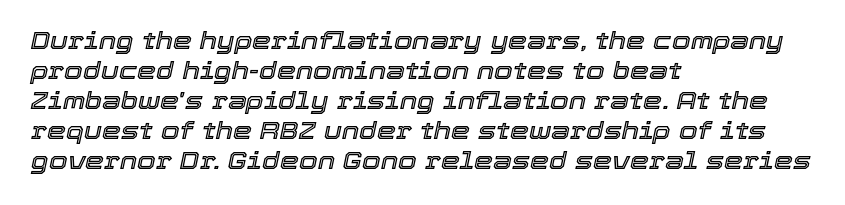
The image shows 24 px text type, italic (leaning right); set left-aligned, normal line spacing (1.25x), normal letter spacing, not underlined.
